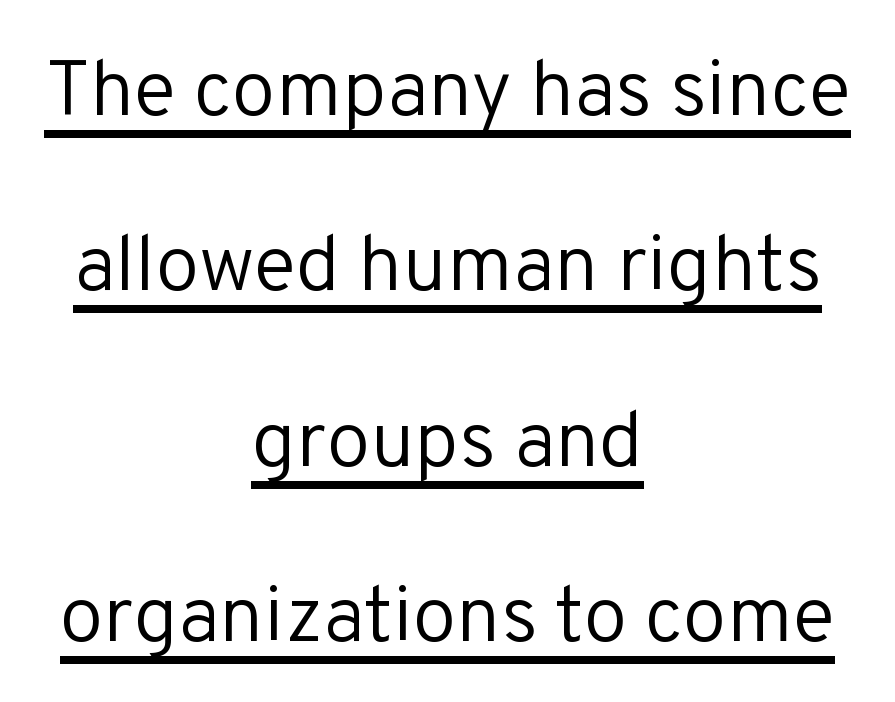
The image shows 79 px regular-weight sans-serif type, upright; set centered, loose line spacing (2.22x), normal letter spacing, underlined; low stroke contrast and a medium x-height.
